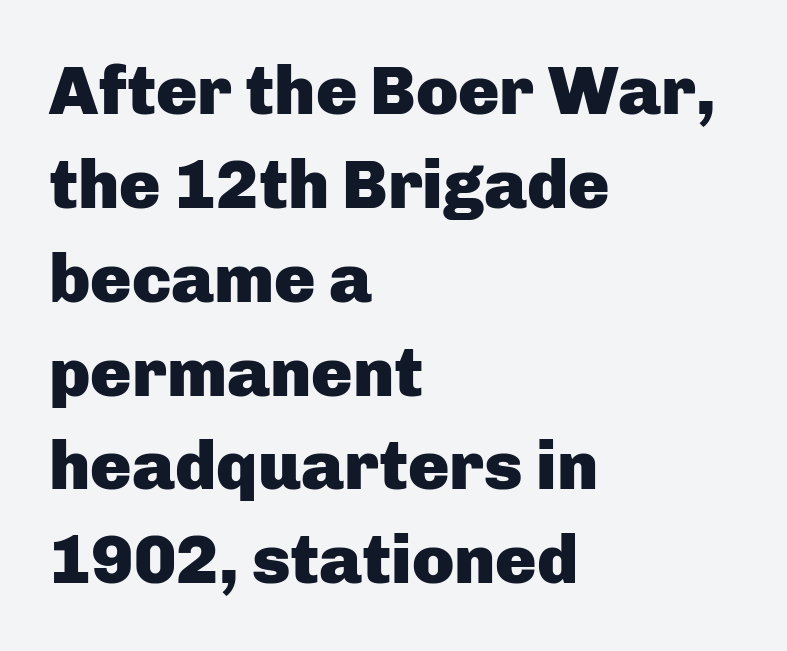
The image shows 69 px heavy sans-serif type, upright; set left-aligned, normal line spacing (1.36x), normal letter spacing, not underlined; low stroke contrast and a medium x-height.
